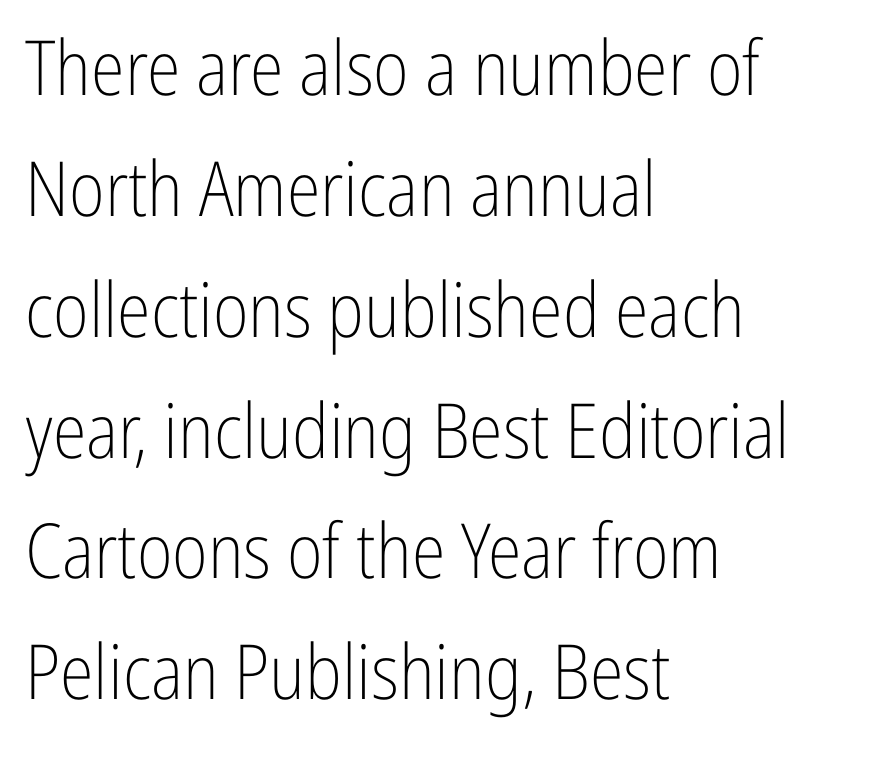
Default kerning and tracking; the words read as compact shapes. Unlike italic type, these characters show no tilt at all. The font sits on the lighter half of the weight spectrum, regular included. Is this a fixed-width face? No — the glyphs have proportional, varying widths. The rendering shows plain stroke endings on the letterforms — a sans-serif design. Interline gaps are of average width in this sample.
